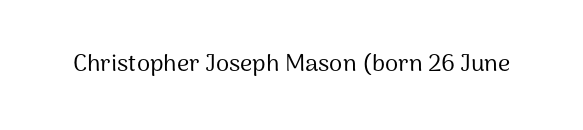
The image shows 24 px text type, upright; set normal letter spacing, not underlined.
